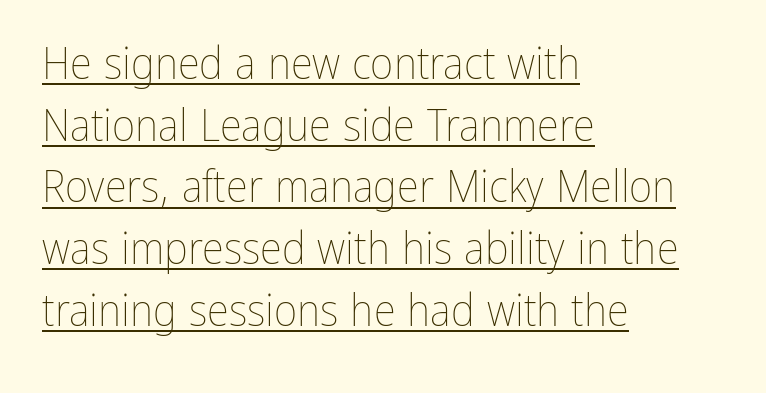
The letters advance in unequal steps, a hallmark of proportional type. Layout note: lines flush left. If you drew a line through each stem, it would be perfectly vertical. Bold? No — there's no thickening of the strokes.
